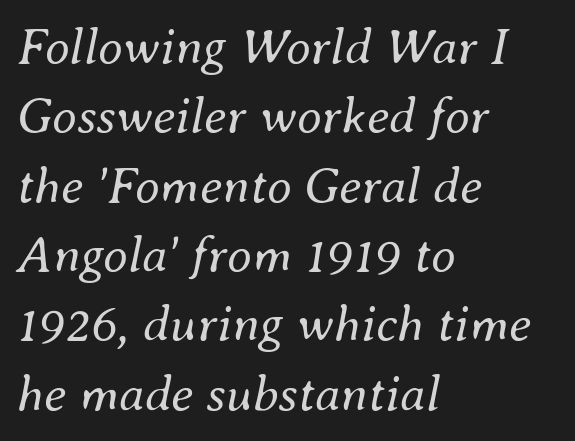
Note the varied advance widths — an 'i' is clearly narrower than an 'm'. Caption: face not bold, strokes unweighted. Horizontally, the lines are justified to the leading edge only. Nothing unusual about the tracking: characters are spaced as the font intends. The string is rendered with underlining switched off.
